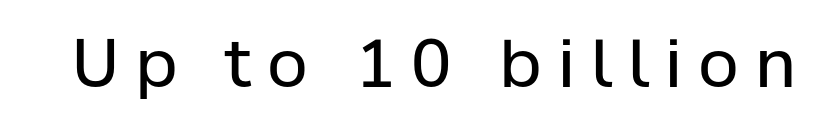
Is this a heavy cut? Hardly; it is regular or lighter. A clean baseline with only descenders dipping below it. Are there feet on the stems? There aren't — it's a sans. Do the characters align in a grid? No, the font is proportional.
